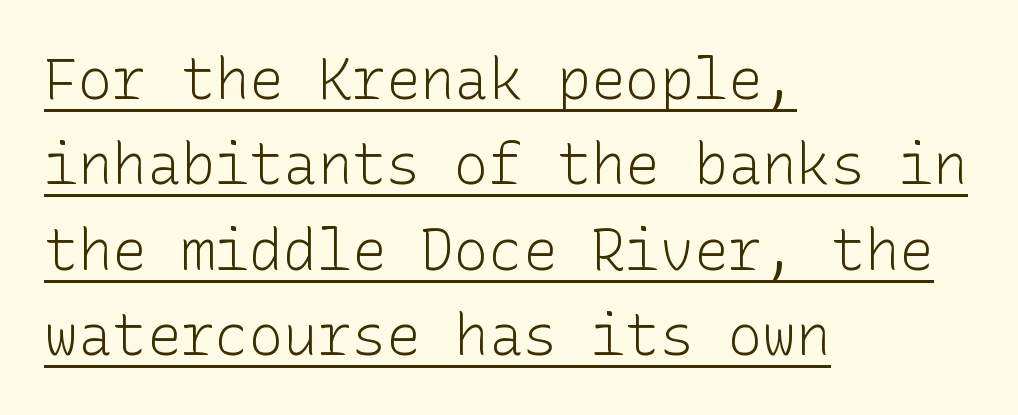
{"serif": "no", "italic": "no", "bold": "no", "weight": "light", "width": "normal", "stroke_contrast": "low", "x_height": "medium", "underline": "yes", "align": "left", "line_spacing": "normal", "line_spacing_ratio": 1.5, "letter_spacing": "normal", "letter_spacing_em": 0.0, "glyph_px": 57}
